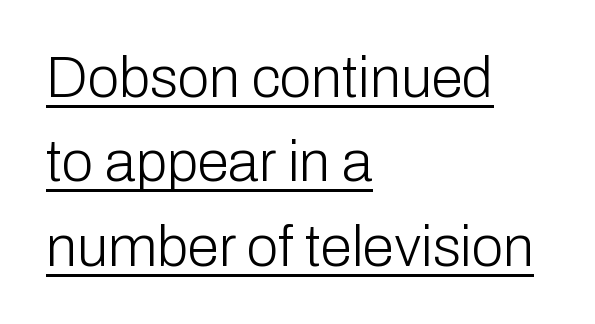
The image shows 57 px light sans-serif type, upright; set left-aligned, normal line spacing (1.48x), normal letter spacing, underlined; low stroke contrast and a medium x-height.
